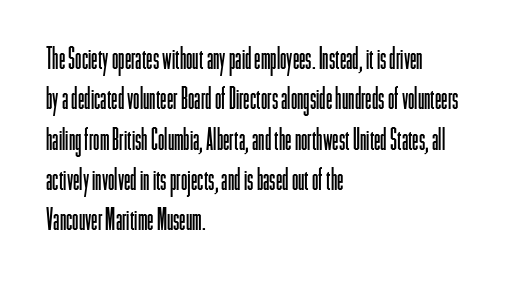
Q: Is the text bold? A: No.
Q: Is the text italic (slanted)? A: No, it is upright.
Q: Is the typeface a serif or a sans-serif typeface? A: Sans-serif.
Q: Is the text underlined? A: No.
Q: How is the paragraph aligned? A: Left-aligned.
Q: Is the spacing between letters normal or unusually wide? A: Normal.
Q: Is the spacing between lines tight, normal or loose? A: Normal.
Q: Width (condensed, normal, or wide)? A: Condensed.
Q: Stroke contrast? A: Low.
Q: x-height? A: Medium.
Q: Monospaced? A: No.
